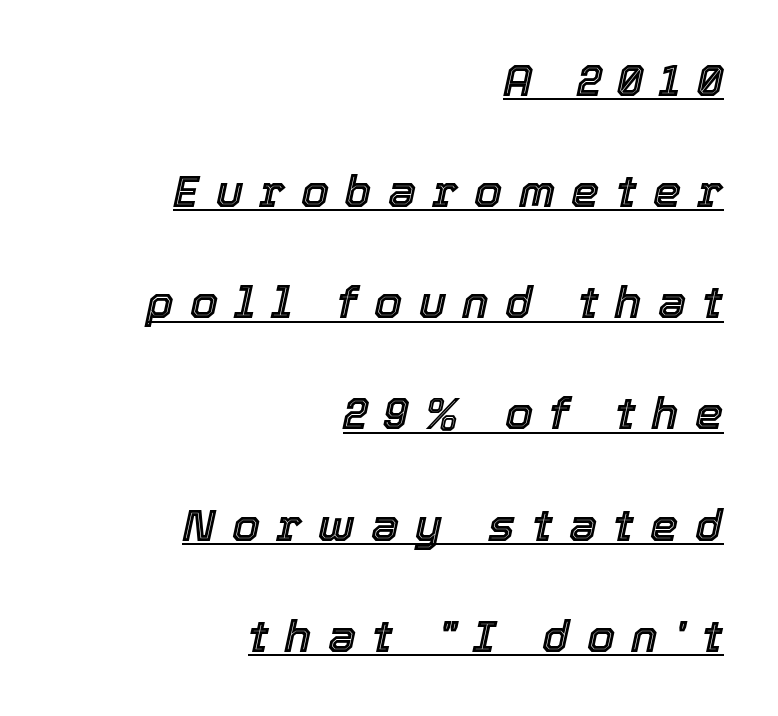
{"italic": "yes", "lean": "right", "slant_degrees": 12, "width": "normal", "x_height": "medium", "monospaced": "no", "underline": "yes", "align": "right", "line_spacing": "loose", "line_spacing_ratio": 2.47, "letter_spacing": "wide", "letter_spacing_em": 0.36, "glyph_px": 45}
